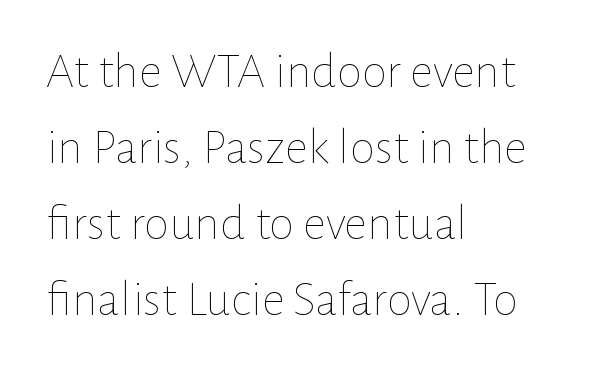
{"italic": "no", "bold": "no", "weight": "thin", "width": "normal", "stroke_contrast": "low", "x_height": "medium", "monospaced": "no", "underline": "no", "align": "left", "line_spacing": "normal", "line_spacing_ratio": 1.49, "letter_spacing": "normal", "letter_spacing_em": 0.0, "glyph_px": 51}
